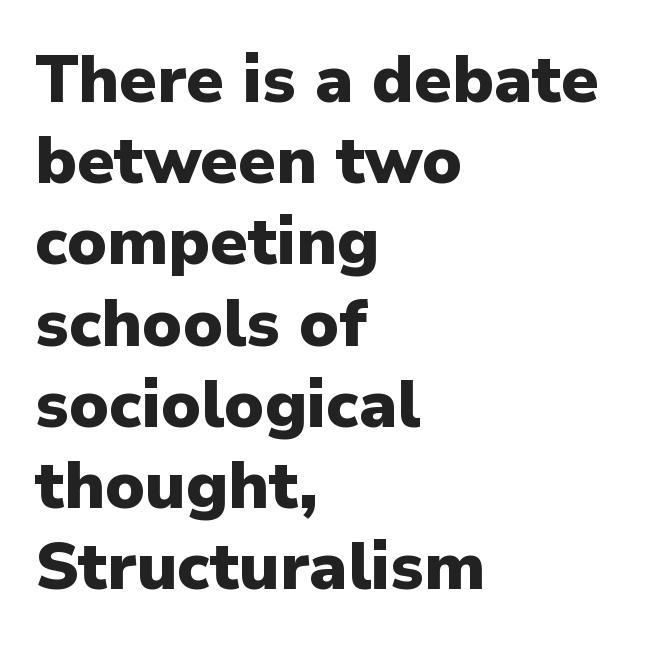
How heavy is the stroke? Heavy — this is a bold. Anything drawn beneath the words? Only blank space. Varying glyph widths throughout — classic text-font behaviour. These lines keep a tight, regular rhythm from letter to letter. Do the letters lean? They stand straight.
